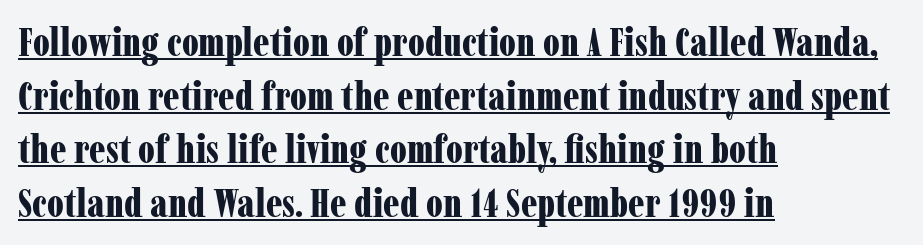
The typesetter chose a ragged-right arrangement here. Check the space under the baseline: a stroke is drawn there. Designer's note — italics off, roman on. Each letter keeps its own natural width here, so spacing adapts to shape.
